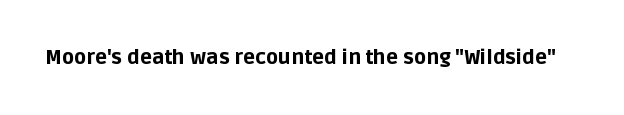
The rendering keeps characters at their native spacing. Underlining? Definitely not there. Nope, not italic — everything's standing straight. Set as a true bold cut, around the 700 mark.
